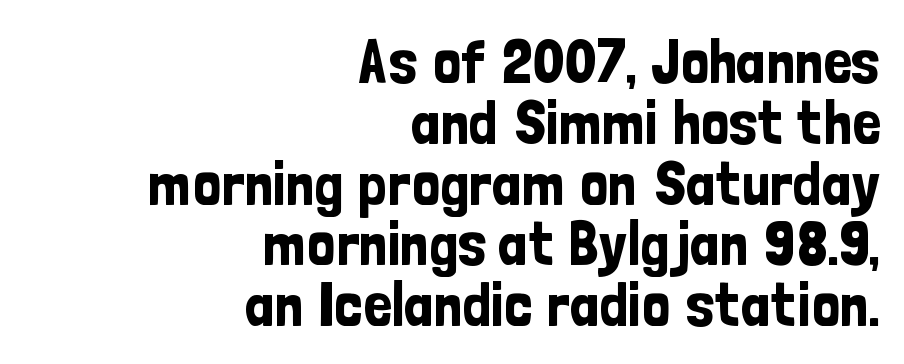
Proportional: the letters do not fall into vertical columns. The passage is arranged like a letterhead date or caption credit — flush right. This sample uses plain, unmodified letter spacing. The area under the type is left untouched. Unlike a traditional serif, this face leaves its strokes unadorned. A typesetter would mark this as roman, not italic.
